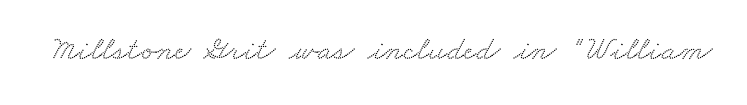
This sample has the flowing, uneven cadence of proportional lettering. Each row of text sits above clean, open space. Nothing unusual about the tracking: characters are spaced as the font intends. Serif or sans? Serif — the stroke terminals have little feet.
